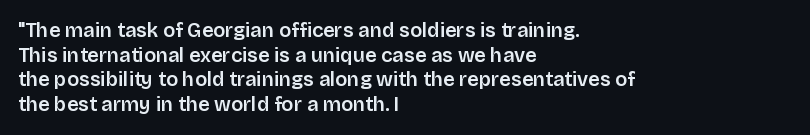
Here the glyphs are tracked normally, forming tight word shapes. The baseline area is clear. Ascenders rise straight up at ninety degrees. These lines stack with their left ends in a neat column.
